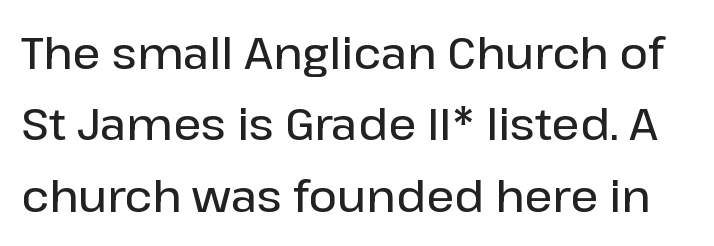
{"serif": "no", "italic": "no", "bold": "semi", "weight": "semibold", "width": "normal", "stroke_contrast": "low", "x_height": "medium", "monospaced": "no", "underline": "no", "line_spacing": "normal", "line_spacing_ratio": 1.62, "letter_spacing": "normal", "letter_spacing_em": 0.0, "glyph_px": 44}
